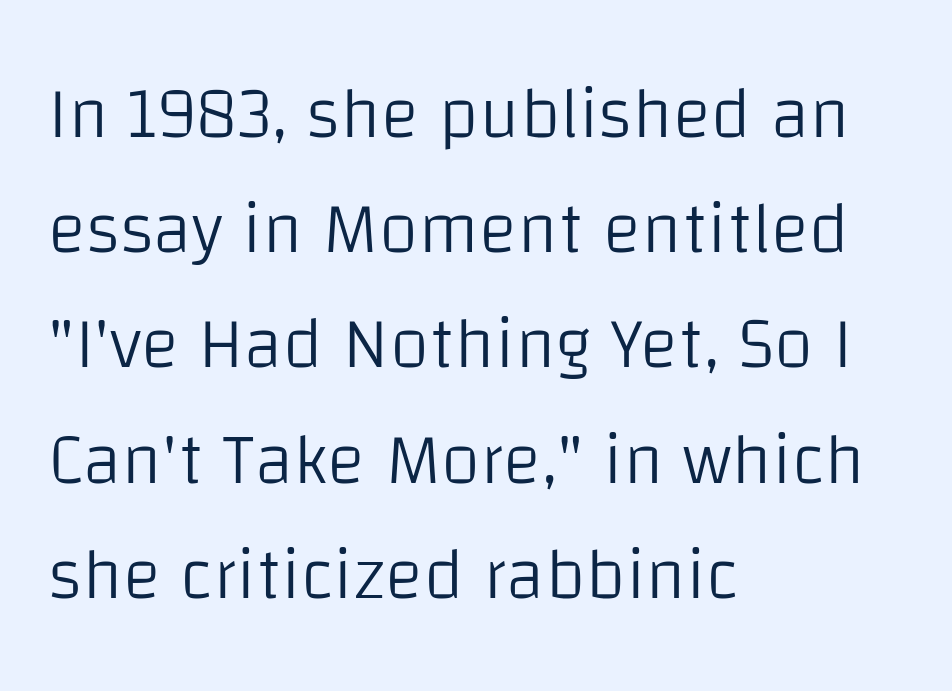
Is the letter spacing exaggerated? No — it looks like the ordinary default. Upright lettering throughout. Nobody drew a line under any word here. This rendering uses left alignment, leaving the right contour irregular.
